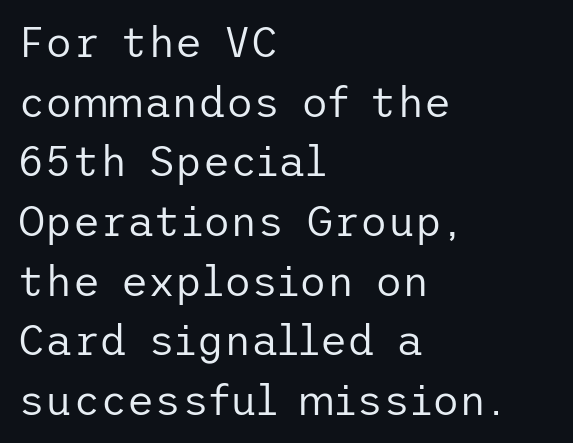
Q: Is the text bold? A: No.
Q: Is the text italic (slanted)? A: No, it is upright.
Q: Is the typeface a serif or a sans-serif typeface? A: Sans-serif.
Q: Is the text underlined? A: No.
Q: How is the paragraph aligned? A: Left-aligned.
Q: Is the spacing between letters normal or unusually wide? A: Normal.
Q: Is the spacing between lines tight, normal or loose? A: Normal.
Q: Width (condensed, normal, or wide)? A: Normal.
Q: Stroke contrast? A: Low.
Q: x-height? A: Medium.
